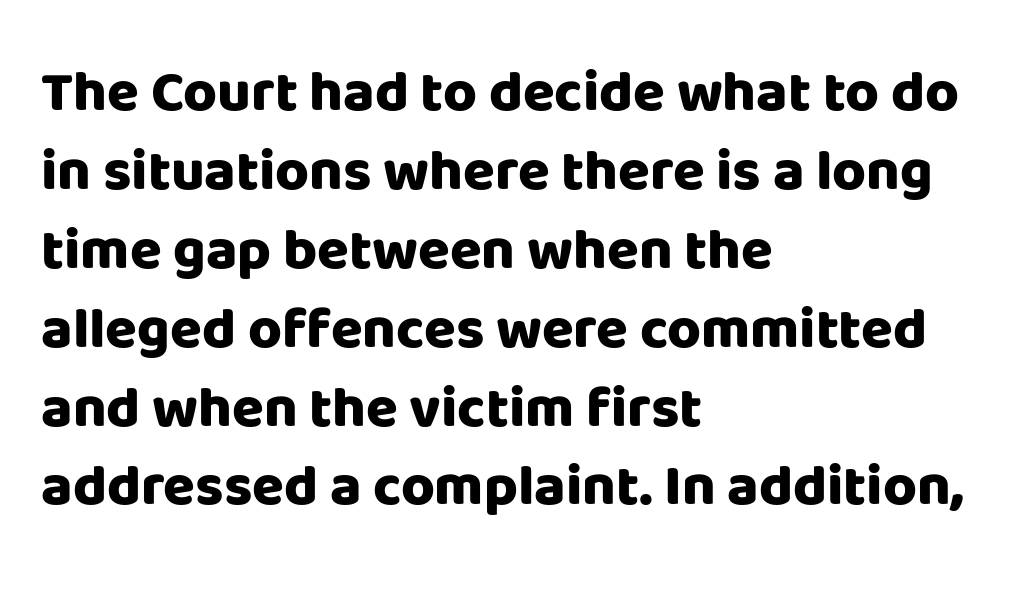
The image shows 58 px heavy sans-serif type, upright; set left-aligned, normal line spacing (1.36x), normal letter spacing, not underlined; low stroke contrast and a large x-height.
